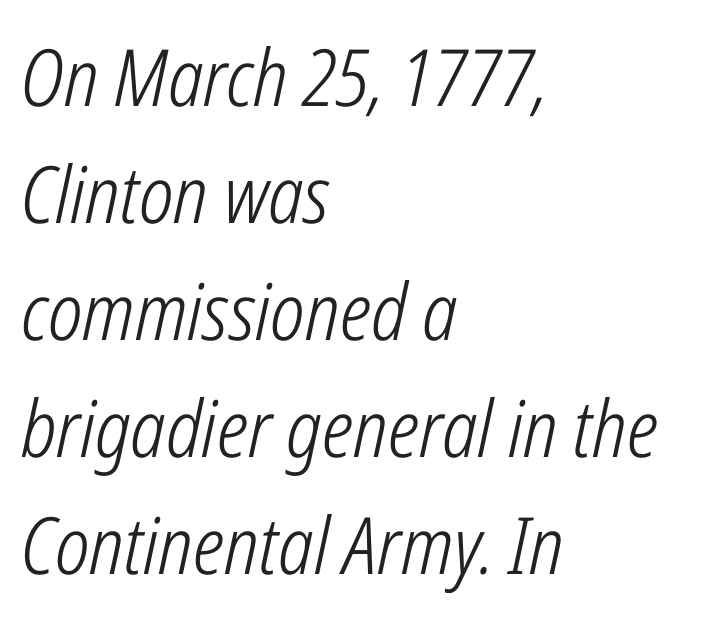
Q: Is the text bold? A: No.
Q: Is the text italic (slanted)? A: Yes, it leans right by about 12 degrees.
Q: Is the text underlined? A: No.
Q: How is the paragraph aligned? A: Left-aligned.
Q: Is the spacing between letters normal or unusually wide? A: Normal.
Q: Is the spacing between lines tight, normal or loose? A: Normal.
Q: Width (condensed, normal, or wide)? A: Condensed.
Q: Stroke contrast? A: Low.
Q: x-height? A: Medium.
Q: Monospaced? A: No.
